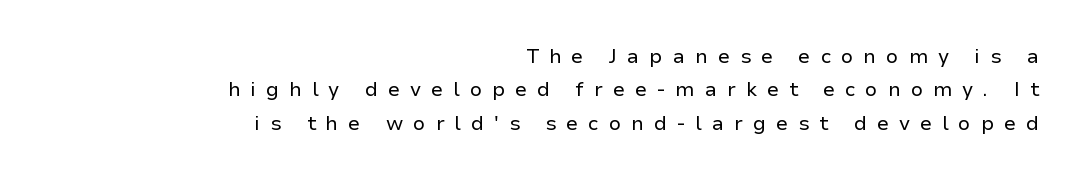
The image shows 20 px text type, upright; set right-aligned, normal line spacing (1.67x), unusually wide letter spacing (+0.5 em), not underlined.
